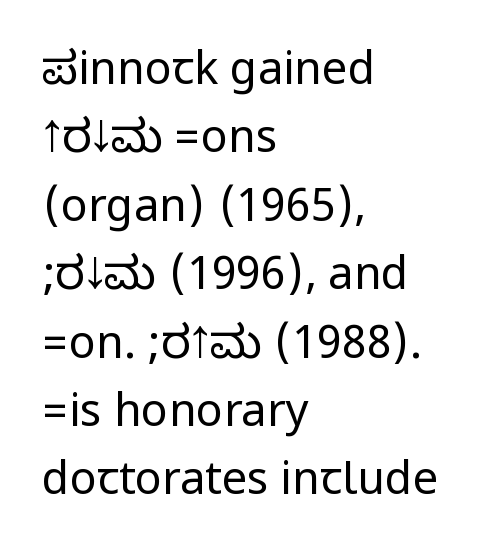
Q: Is the text bold? A: No.
Q: Is the text italic (slanted)? A: No, it is upright.
Q: Is the typeface a serif or a sans-serif typeface? A: Sans-serif.
Q: Is the text underlined? A: No.
Q: How is the paragraph aligned? A: Left-aligned.
Q: Is the spacing between letters normal or unusually wide? A: Normal.
Q: Is the spacing between lines tight, normal or loose? A: Normal.
Q: Width (condensed, normal, or wide)? A: Condensed.
Q: Stroke contrast? A: Low.
